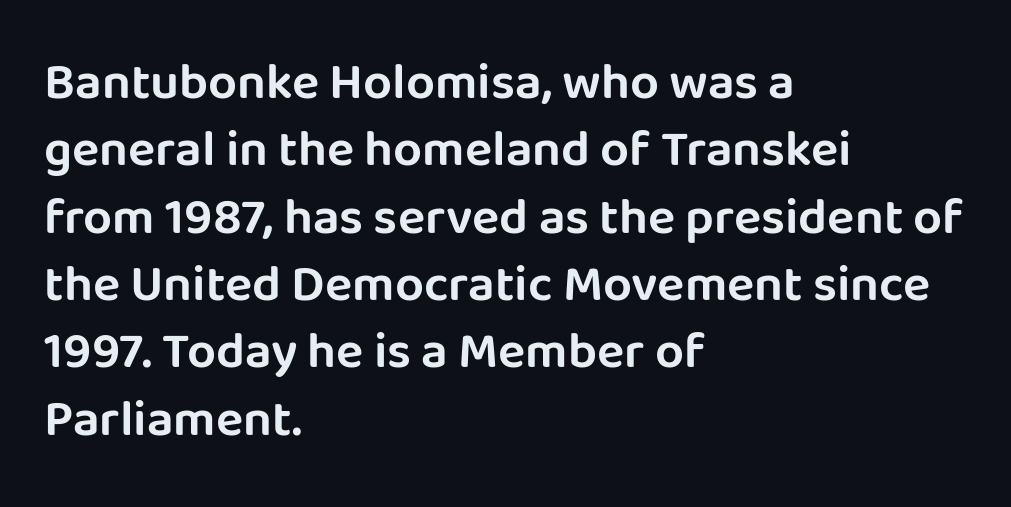
Upright lettering throughout. Compared with typical body copy, the letter spacing here is the same. The baseline area is clear. Line beginnings align vertically; line endings do not. Each letter keeps its own natural width here, so spacing adapts to shape. What kind of face is this? One without serifs — a sans.
